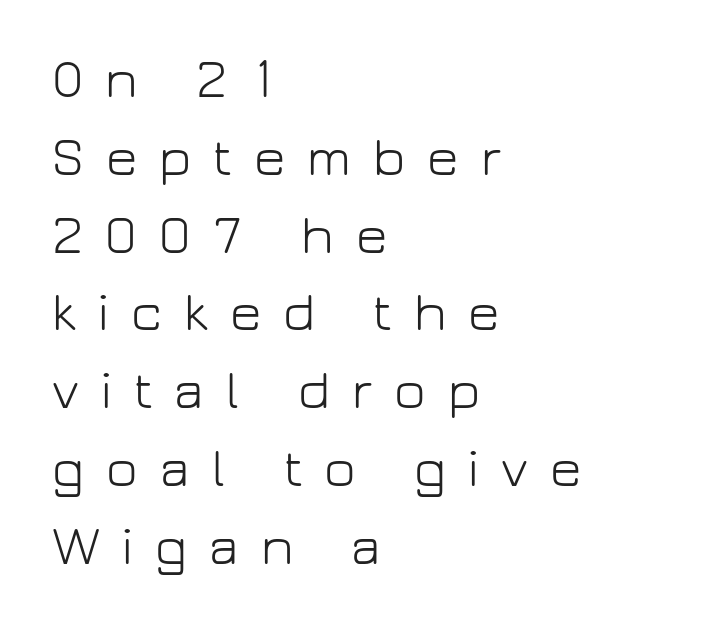
The image shows 54 px light sans-serif type, upright; set left-aligned, normal line spacing (1.44x), unusually wide letter spacing (+0.41 em), not underlined; low stroke contrast and a medium x-height.
